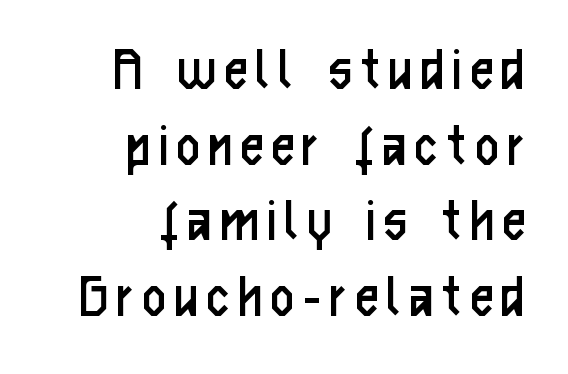
{"serif": "no", "italic": "no", "bold": "no", "weight": "regular", "width": "condensed", "stroke_contrast": "low", "x_height": "medium", "monospaced": "no", "underline": "no", "align": "right", "line_spacing_ratio": 1.2, "glyph_px": 63}
